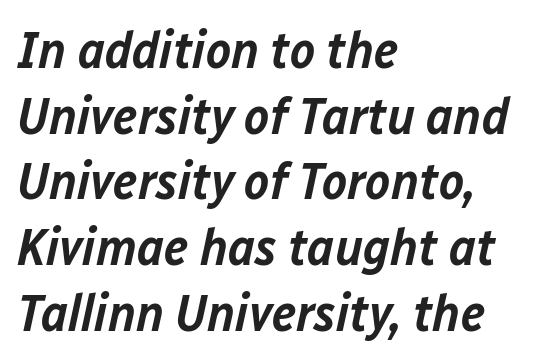
Q: Is the text bold? A: Semi-bold.
Q: Is the text italic (slanted)? A: Yes, it leans right by about 12 degrees.
Q: Is the text underlined? A: No.
Q: How is the paragraph aligned? A: Left-aligned.
Q: Is the spacing between letters normal or unusually wide? A: Normal.
Q: Width (condensed, normal, or wide)? A: Normal.
Q: Stroke contrast? A: Low.
Q: x-height? A: Medium.
Q: Monospaced? A: No.
